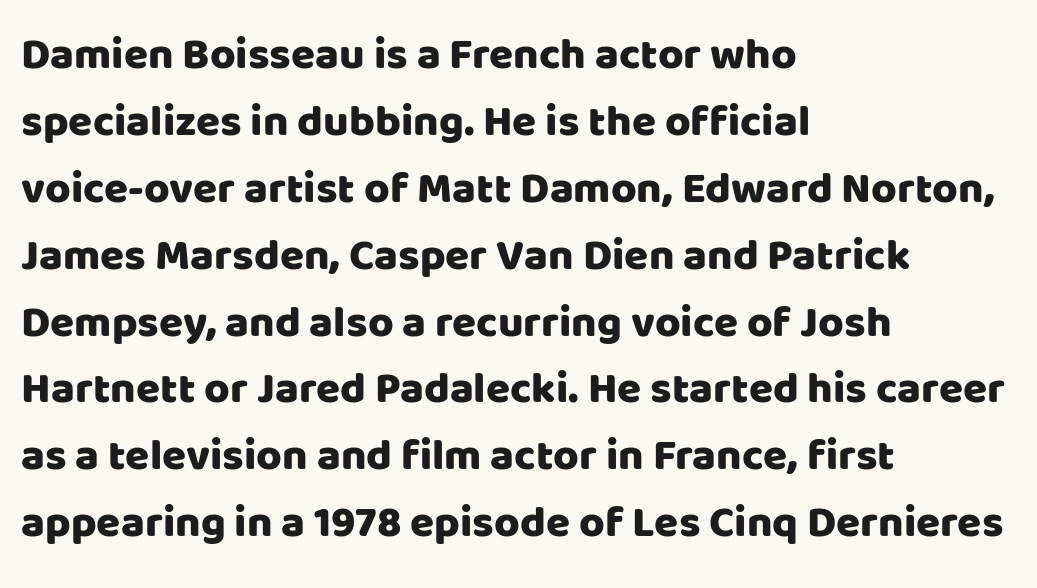
The letters sit at their default tracking, neither squeezed nor spread. Posture: vertical. The glyphs in this specimen are sans serif. Only glyphs here, with clear space below each row. Character widths vary here, with narrow letters taking less room than wide ones. A classic flush-left, rag-right setting is used for this passage.
